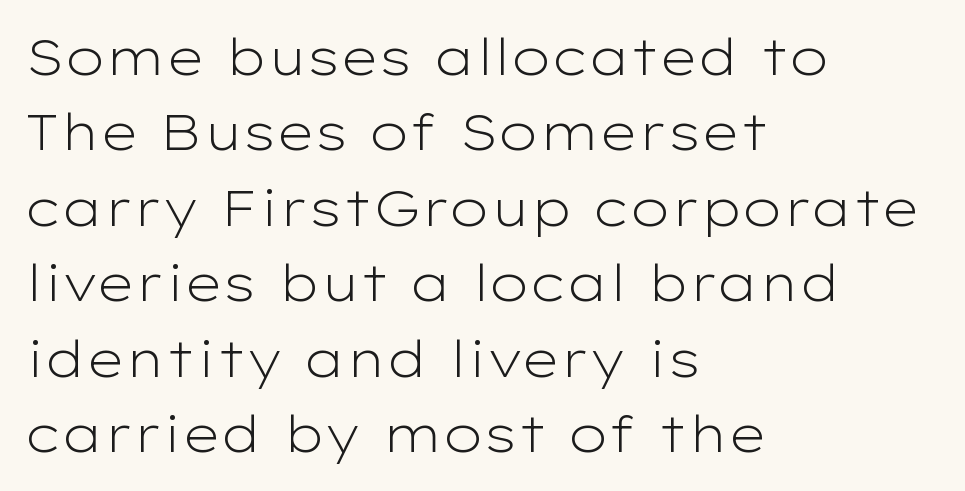
Q: Is the text bold? A: No.
Q: Is the text italic (slanted)? A: No, it is upright.
Q: Is the typeface a serif or a sans-serif typeface? A: Sans-serif.
Q: Is the text underlined? A: No.
Q: How is the paragraph aligned? A: Left-aligned.
Q: Is the spacing between letters normal or unusually wide? A: Normal.
Q: Is the spacing between lines tight, normal or loose? A: Normal.
Q: Width (condensed, normal, or wide)? A: Wide.
Q: Stroke contrast? A: Low.
Q: x-height? A: Medium.
Q: Monospaced? A: No.
